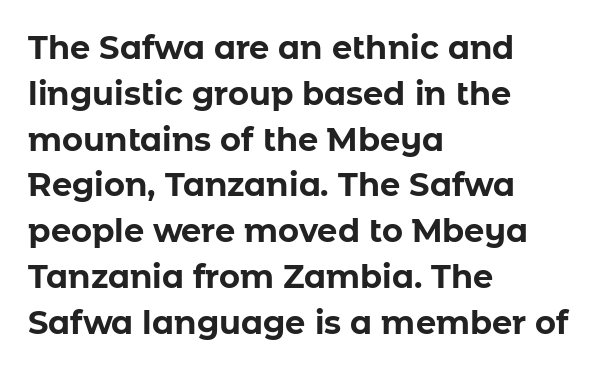
Reading down the block, your eye returns to a fixed left position each line. What stands out about the letter spacing? Nothing — it is the standard amount. The string is rendered with underlining switched off. A typesetter would mark this as roman, not italic.
